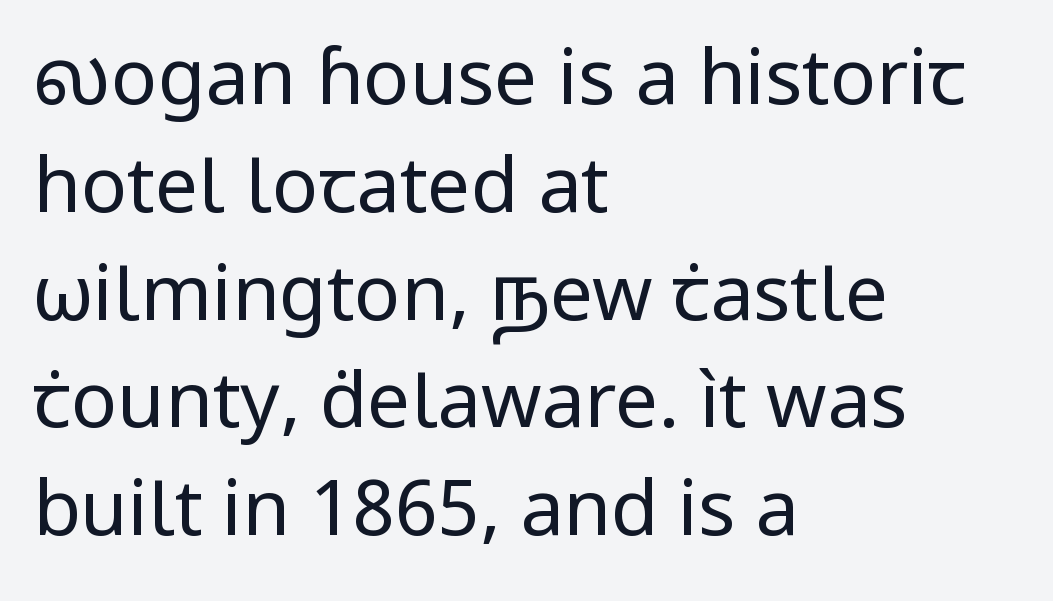
{"serif": "no", "italic": "no", "bold": "no", "weight": "regular", "width": "normal", "stroke_contrast": "low", "x_height": "medium", "monospaced": "no", "underline": "no", "align": "left", "line_spacing": "normal", "line_spacing_ratio": 1.4, "letter_spacing": "normal", "letter_spacing_em": 0.0, "glyph_px": 77}
